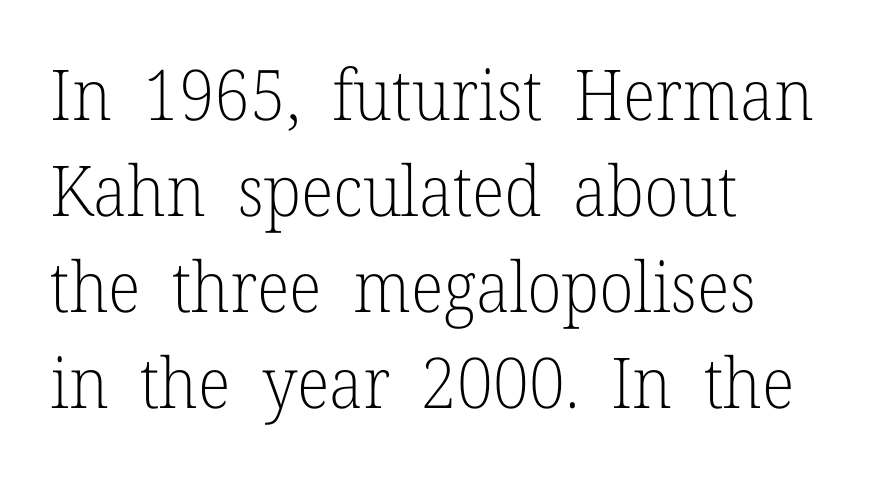
The image shows 70 px light serif type, upright; set left-aligned, normal line spacing (1.37x), normal letter spacing, not underlined; low stroke contrast and a medium x-height.
